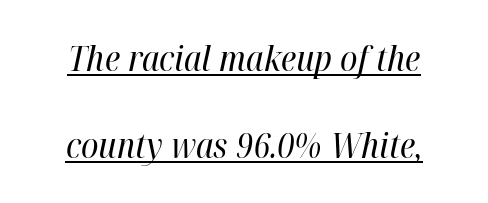
The image shows 35 px regular-weight, condensed type, italic (leaning right); set centered, loose line spacing (2.49x), normal letter spacing, underlined; high stroke contrast and a medium x-height.
